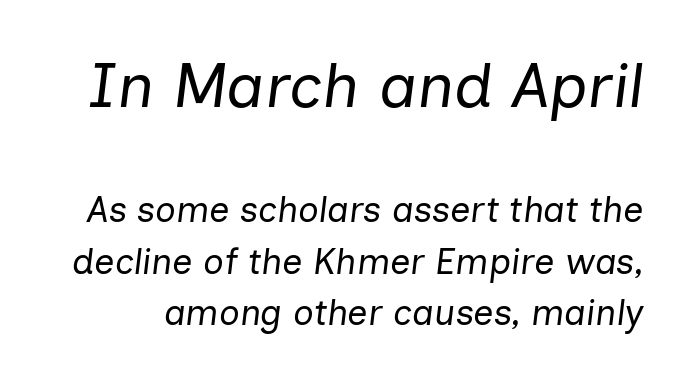
Q: Is the text bold? A: No.
Q: Is the text italic (slanted)? A: Yes, it leans right by about 7 degrees.
Q: Is the text underlined? A: No.
Q: Is the spacing between letters normal or unusually wide? A: Normal.
Q: Is the spacing between lines tight, normal or loose? A: Normal.
Q: Which block of text is set in a larger size, the first (top) or the second (bottom)? A: The first (top) one.
Q: Width (condensed, normal, or wide)? A: Normal.
Q: Stroke contrast? A: Low.
Q: x-height? A: Medium.
Q: Monospaced? A: No.
